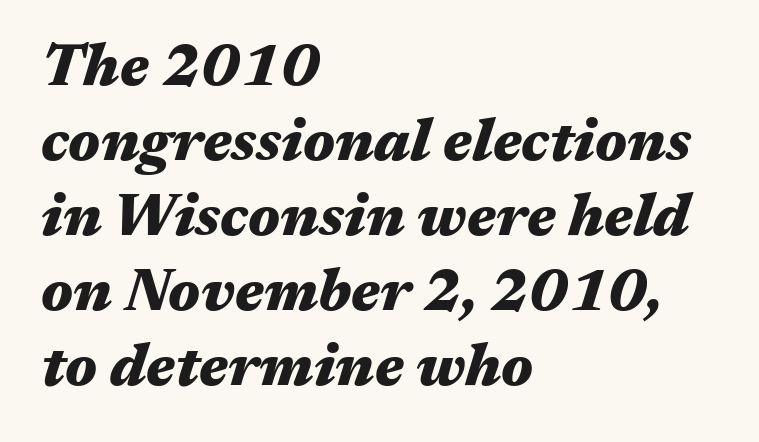
The image shows 59 px heavy, wide type, italic (leaning right); set left-aligned, normal line spacing (1.27x), normal letter spacing, not underlined; medium stroke contrast and a medium x-height.
